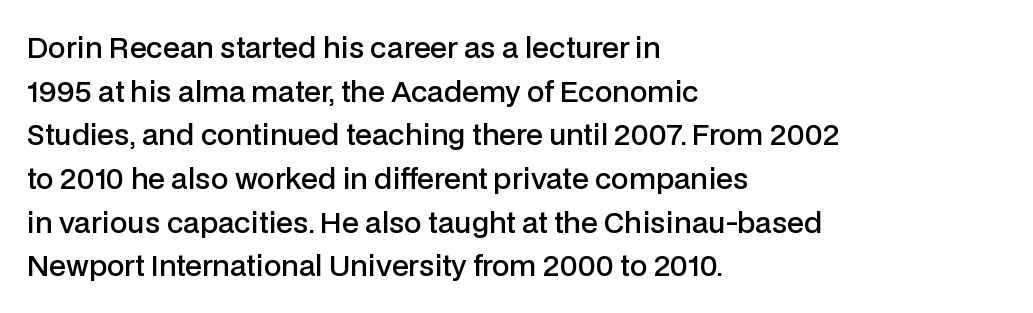
{"serif": "no", "italic": "no", "bold": "semi", "weight": "semibold", "width": "normal", "stroke_contrast": "low", "x_height": "medium", "monospaced": "no", "underline": "no", "align": "left", "line_spacing": "normal", "line_spacing_ratio": 1.56, "letter_spacing": "normal", "letter_spacing_em": 0.0, "glyph_px": 28}
